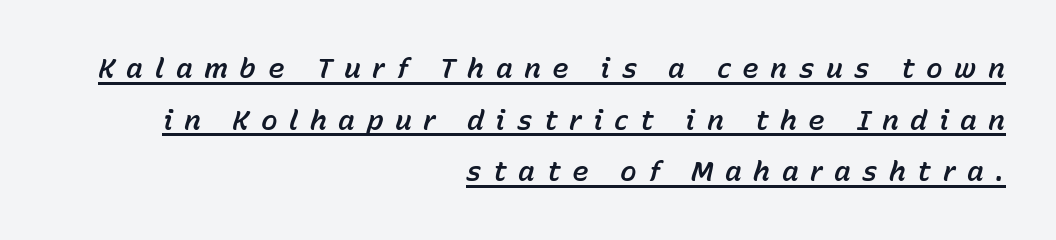
Character widths vary here, with narrow letters taking less room than wide ones. Teacher's note: observe the even right margin — that is flush-right alignment. The text carries the slant typical of an italic or oblique font. This is underlined copy, the kind a proofreader might mark for attention.
